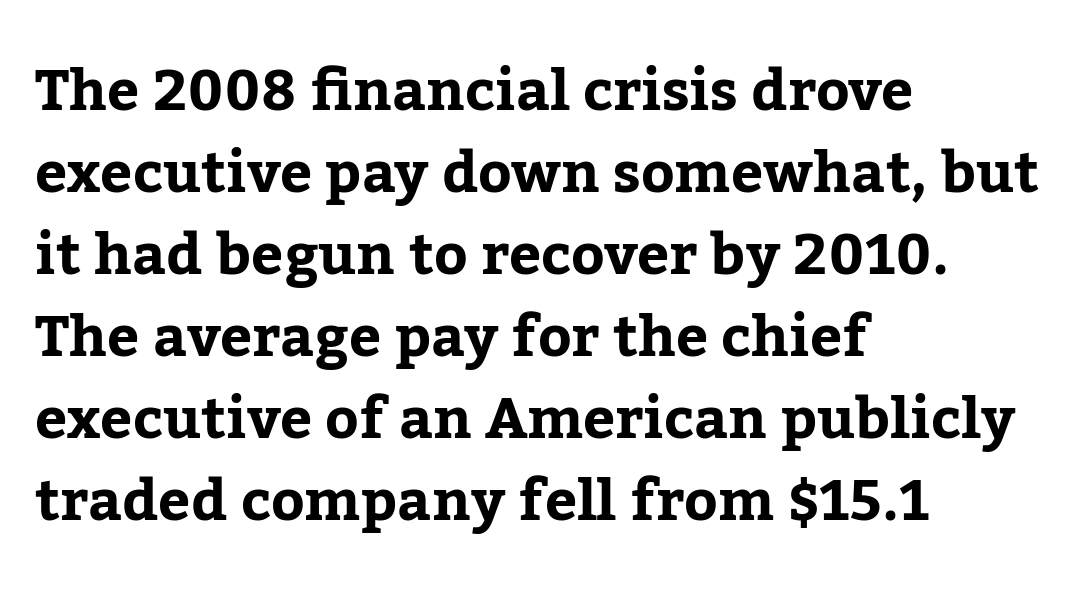
Does the weight exceed regular? Yes, all the way to bold. Nothing unusual about the tracking: characters are spaced as the font intends. Italic? Not at all — the glyphs are vertical. A typesetter would call this proportional, since set widths differ per character. The rag falls on the right side of this text block. Font category for this specimen: serif.
